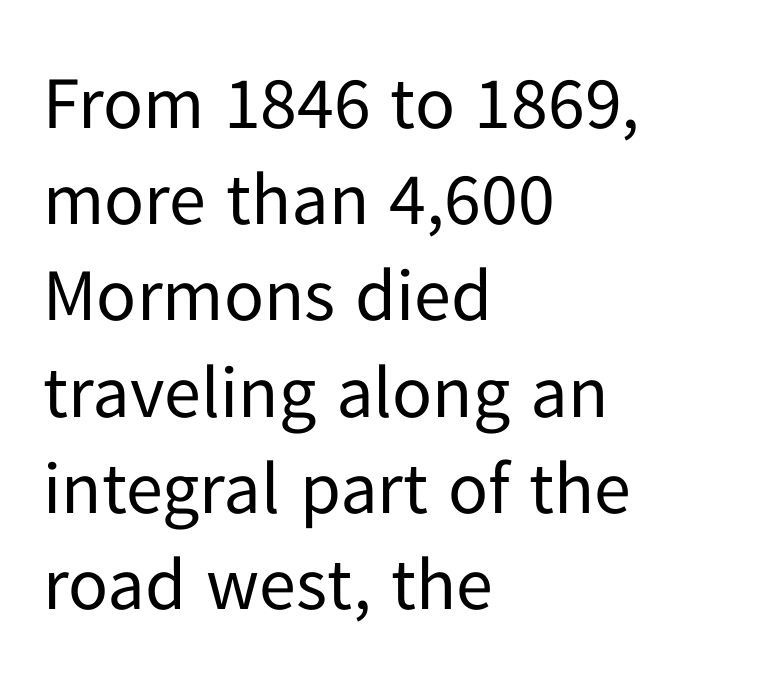
The passage shown is typed in a proportional face where columns would drift. Letter spacing: default. Does the copy run flush right? No — it runs flush left. On a weight scale, this lands at 450 or below. Characters remain perfectly vertical along every line. Leading matches the norm, producing a regular column.
